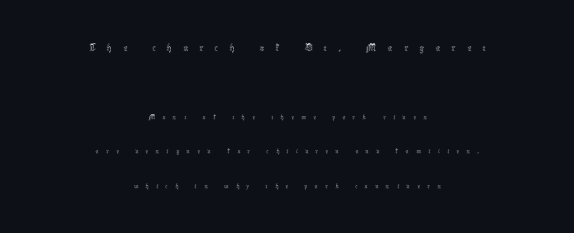
The image shows 23 px text type, upright; set centered, loose line spacing (2.29x), unusually wide letter spacing (+0.49 em), not underlined; the first (top) block is 1.53x larger.
